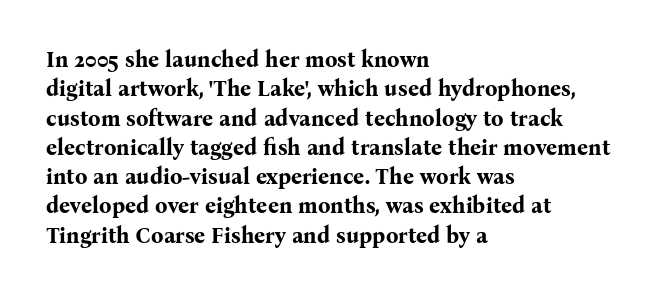
Q: Is the text bold? A: Yes.
Q: Is the text italic (slanted)? A: No, it is upright.
Q: Is the text underlined? A: No.
Q: How is the paragraph aligned? A: Left-aligned.
Q: Is the spacing between letters normal or unusually wide? A: Normal.
Q: Is the spacing between lines tight, normal or loose? A: Normal.
